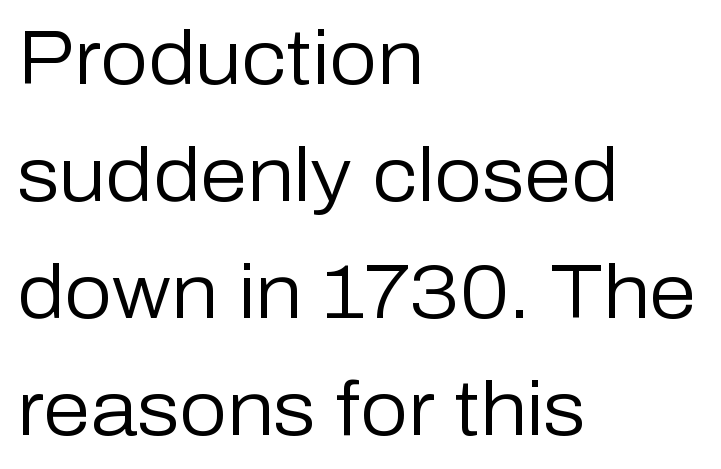
The image shows 76 px regular-weight sans-serif type, upright; set left-aligned, normal line spacing (1.54x), normal letter spacing, not underlined; low stroke contrast and a medium x-height.
